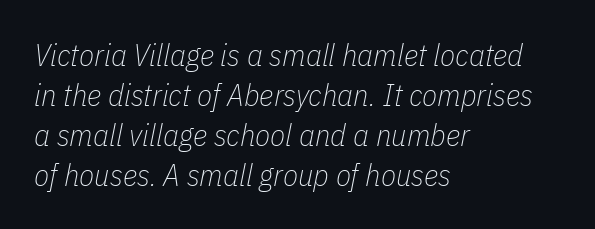
{"italic": "yes", "lean": "right", "slant_degrees": 11, "bold": "no", "weight": "thin", "width": "condensed", "stroke_contrast": "low", "x_height": "medium", "monospaced": "no", "underline": "no", "align": "left", "line_spacing": "normal", "line_spacing_ratio": 1.29, "letter_spacing": "normal", "letter_spacing_em": 0.0, "glyph_px": 31}
